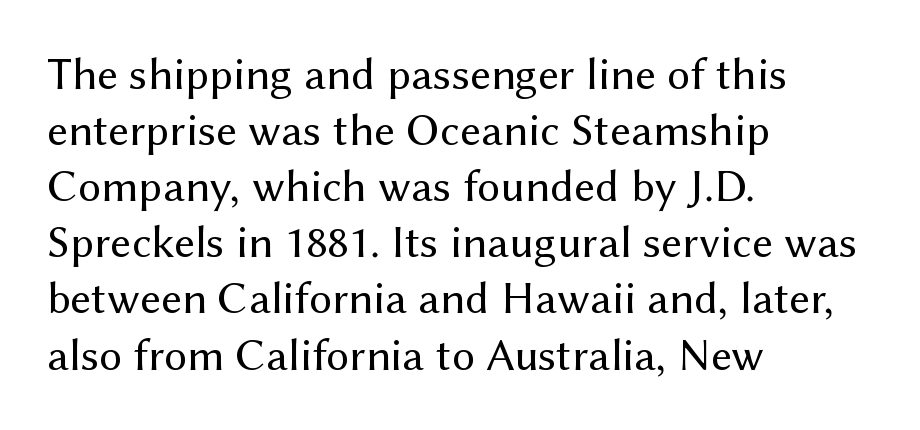
Stems and bowls with no extra thickness — not bold. Note: no serifs on the glyphs. Nope, not italic — everything's standing straight. Each letter keeps its own natural width here, so spacing adapts to shape. Nobody drew a line under any word here.
